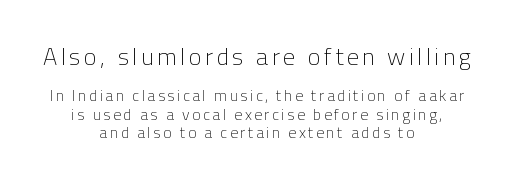
The image shows 24 px text type, upright; set centered, line spacing 1.16x, not underlined; the first (top) block is 1.5x larger.
